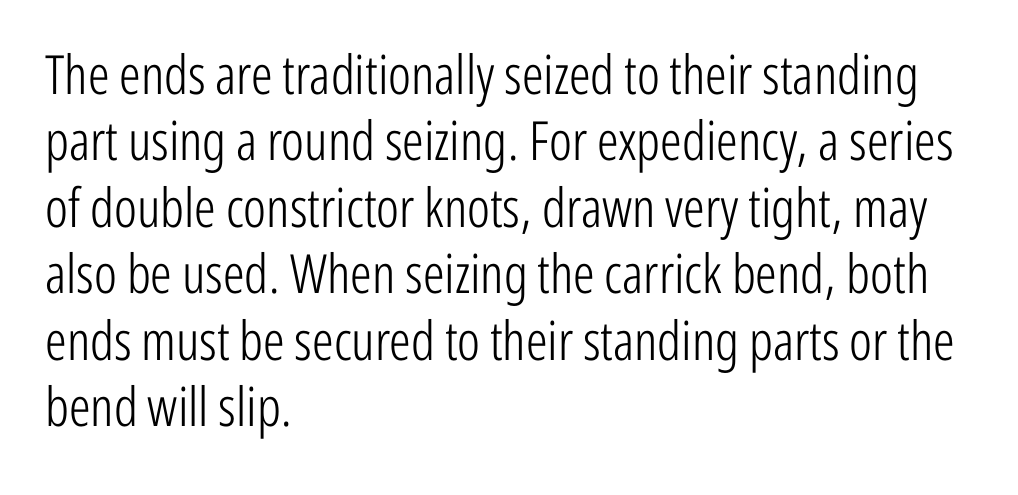
Q: Is the text bold? A: No.
Q: Is the text italic (slanted)? A: No, it is upright.
Q: Is the typeface a serif or a sans-serif typeface? A: Sans-serif.
Q: Is the text underlined? A: No.
Q: How is the paragraph aligned? A: Left-aligned.
Q: Is the spacing between letters normal or unusually wide? A: Normal.
Q: Width (condensed, normal, or wide)? A: Condensed.
Q: Stroke contrast? A: Low.
Q: x-height? A: Medium.
Q: Monospaced? A: No.
